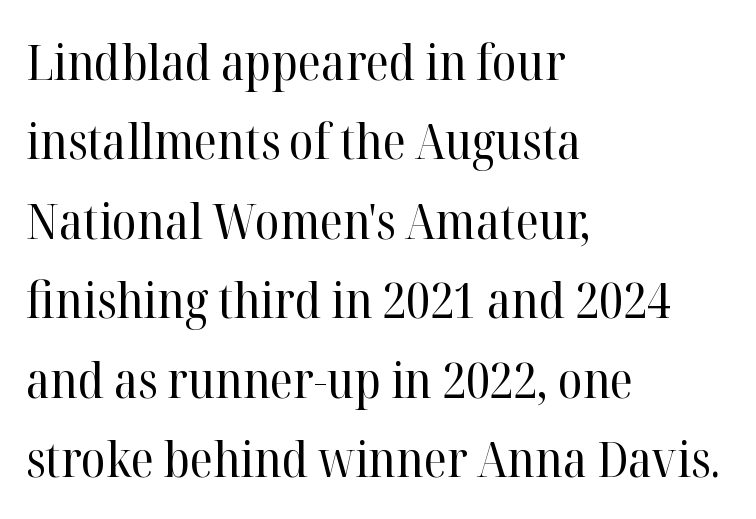
The image shows 50 px regular-weight serif type, upright; set left-aligned, normal line spacing (1.59x), normal letter spacing, not underlined; high stroke contrast and a medium x-height.
